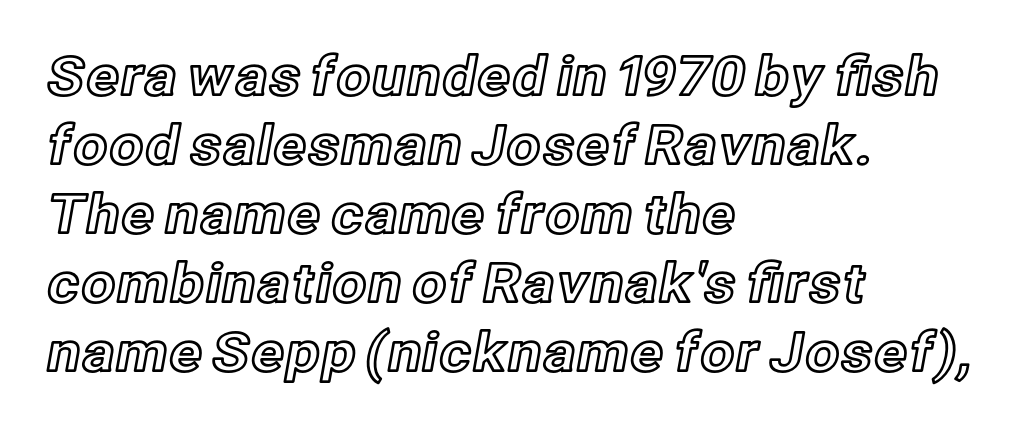
No word sits above an underline. Do the characters align in a grid? No, the font is proportional. Leftover space on each line is placed entirely after the last word. Between one letter and the next there's only the usual sliver of space.
